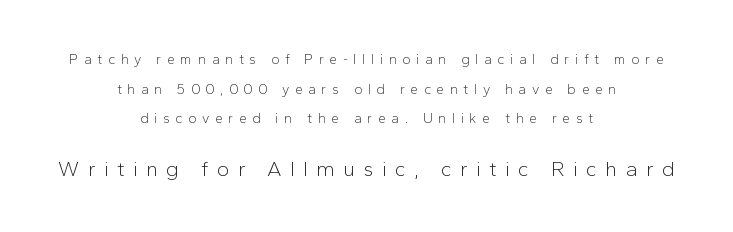
The image shows 21 px text type, upright; set centered, loose line spacing (2.12x), unusually wide letter spacing (+0.4 em), not underlined; the second (bottom) block is 1.5x larger.
